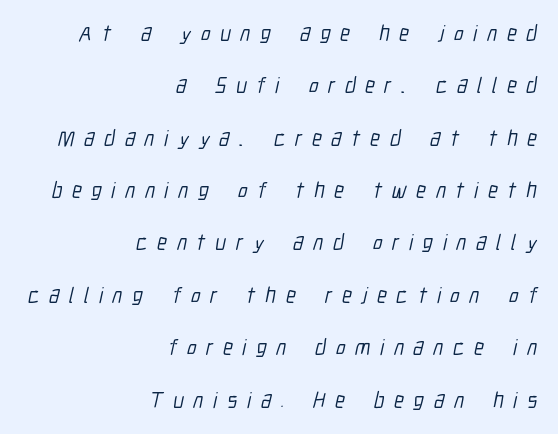
Students, note that the glyphs here are deliberately spaced far apart. The line-height multiplier appears high, well above default. Underline: absent. Teacher's note: observe the even right margin — that is flush-right alignment.
